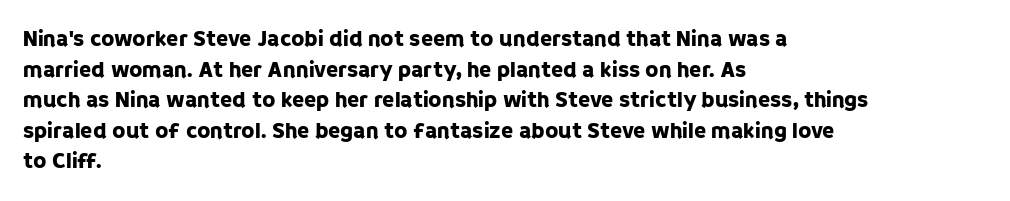
If you drew a line through each stem, it would be perfectly vertical. Honestly, the letter spacing is just normal — you wouldn't notice it. The words here are not underlined. Notice how the passage keeps a crisp vertical edge on the left only. Interline gaps are of average width in this sample.
